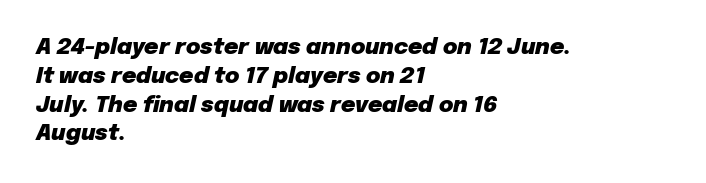
{"italic": "yes", "lean": "right", "slant_degrees": 12, "bold": "yes", "underline": "no", "align": "left", "line_spacing": "normal", "line_spacing_ratio": 1.31, "letter_spacing": "normal", "letter_spacing_em": 0.0, "glyph_px": 22}
